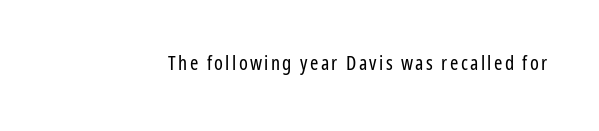
The image shows 20 px text type, upright; set not underlined.
